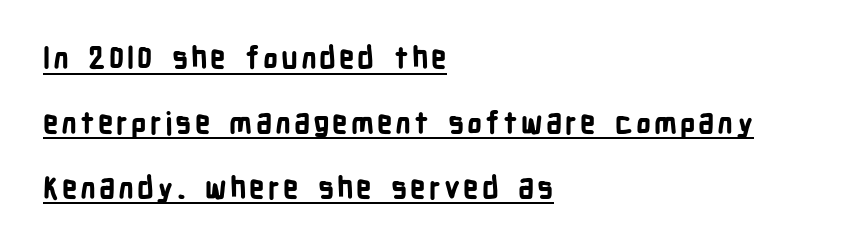
{"serif": "no", "italic": "no", "bold": "yes", "weight": "bold", "width": "condensed", "stroke_contrast": "low", "x_height": "medium", "monospaced": "no", "underline": "yes", "align": "left", "line_spacing": "loose", "line_spacing_ratio": 2.16, "glyph_px": 30}
